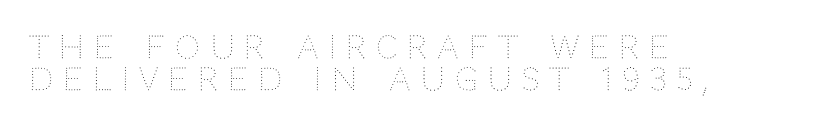
The lines in this sample share a left origin and differ only in where they stop. Stroke thickness stays within the range of a standard reading face or lighter. Varying glyph widths throughout — classic text-font behaviour. Upright lettering throughout. In terms of letterspacing, this is a distinctly airy, spread setting. A typesetter would call this leading minimal, almost set solid.
